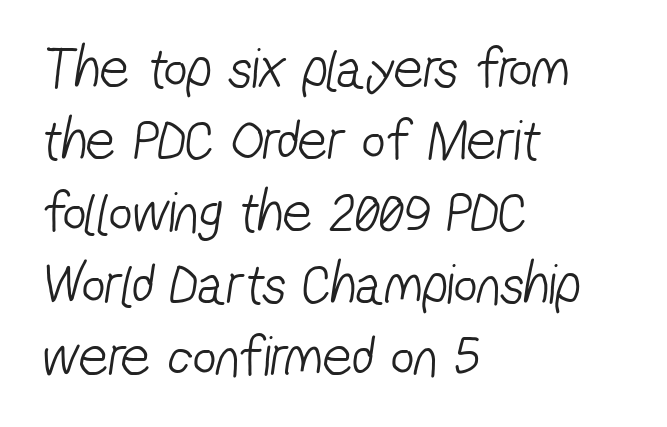
The image shows 58 px light, condensed sans-serif type; set left-aligned, line spacing 1.24x, normal letter spacing, not underlined; low stroke contrast and a medium x-height.
